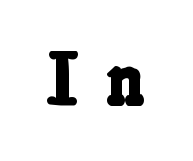
{"serif": "yes", "bold": "yes", "weight": "bold", "width": "condensed", "stroke_contrast": "low", "x_height": "medium", "monospaced": "no", "underline": "no", "align": "center", "letter_spacing": "wide", "letter_spacing_em": 0.37, "glyph_px": 75}
